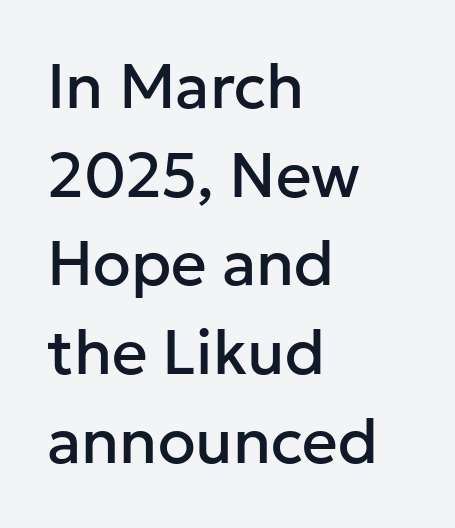
The image shows 62 px sans-serif type, upright; set left-aligned, normal line spacing (1.43x), normal letter spacing, not underlined; low stroke contrast and a medium x-height.
